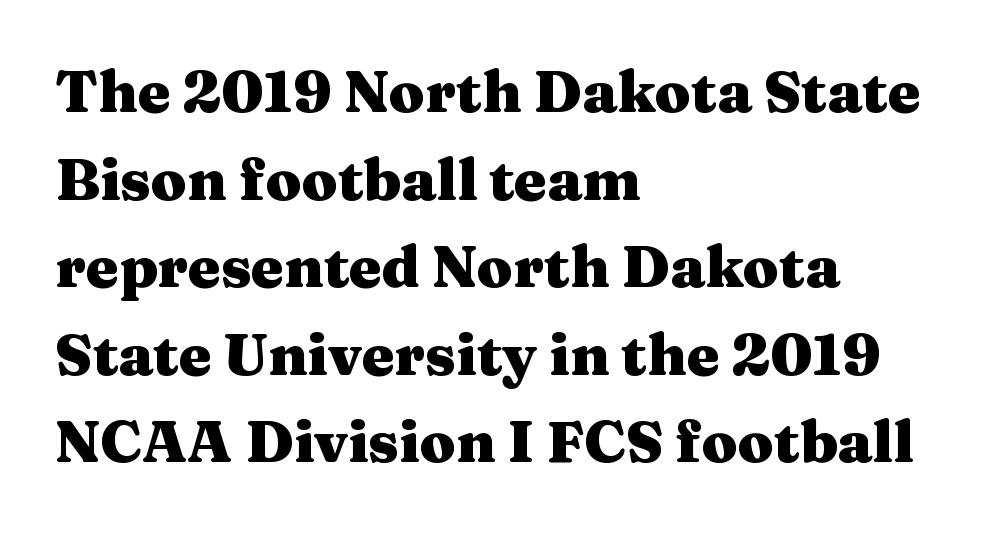
A typesetter would call this zero additional tracking. Every stem runs plumb, perpendicular to the baseline. Glance below the letters and you will spot only blank space. Look at the stroke-to-counter ratio: heavy, a bold.
